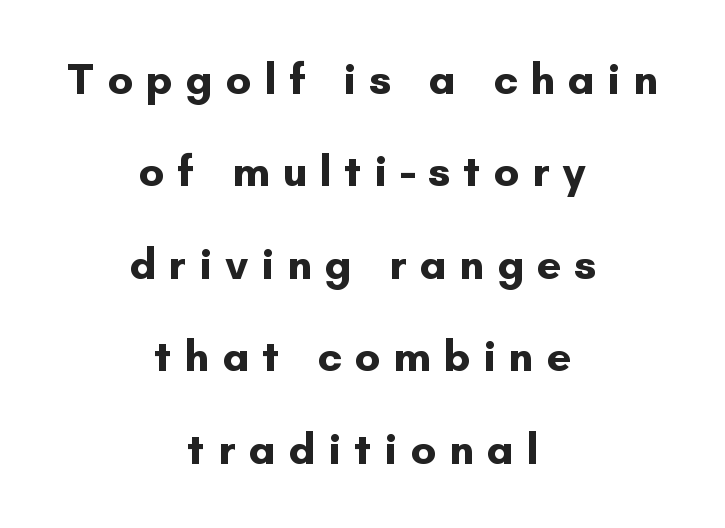
{"serif": "no", "italic": "no", "bold": "yes", "weight": "bold", "width": "normal", "stroke_contrast": "low", "x_height": "small", "monospaced": "no", "underline": "no", "align": "center", "line_spacing": "loose", "line_spacing_ratio": 2.1, "letter_spacing": "wide", "letter_spacing_em": 0.29, "glyph_px": 44}
